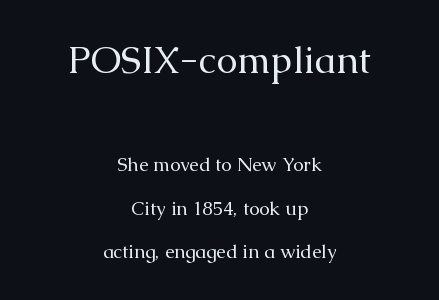
The gaps between neighbouring characters are ordinary and unremarkable. Here the first block reads like a headline and the second like body copy. Summary of weight: not heavy and not bold. The passage is arranged like a title page — every line centered. Has an underline been added? It has not. The letters advance in unequal steps, a hallmark of proportional type.
